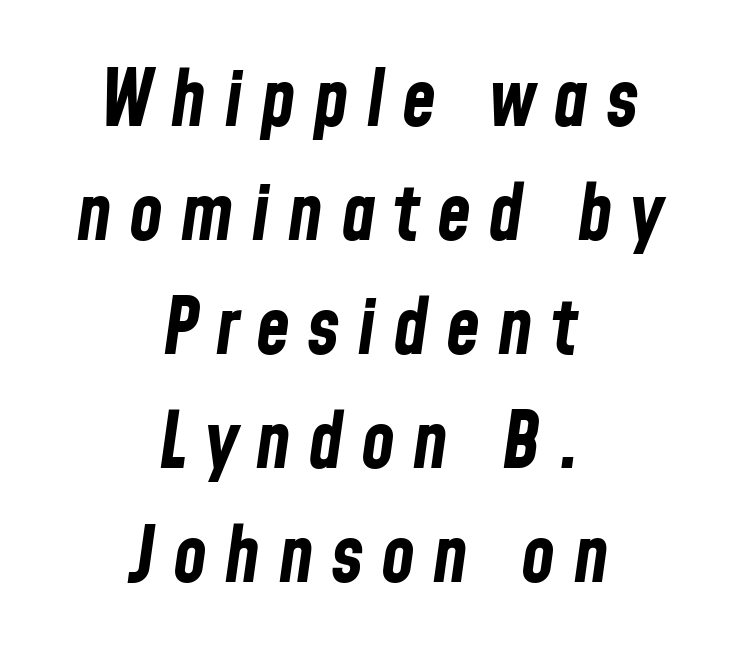
{"italic": "yes", "lean": "right", "slant_degrees": 8, "bold": "yes", "weight": "bold", "width": "condensed", "stroke_contrast": "low", "x_height": "medium", "monospaced": "no", "underline": "no", "align": "center", "line_spacing": "normal", "line_spacing_ratio": 1.46, "letter_spacing": "wide", "letter_spacing_em": 0.22, "glyph_px": 78}
